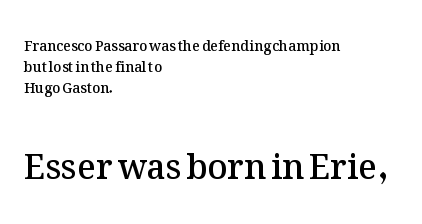
{"italic": "no", "bold": "semi", "weight": "semibold", "width": "normal", "stroke_contrast": "medium", "x_height": "medium", "monospaced": "no", "underline": "no", "align": "left", "line_spacing": "normal", "line_spacing_ratio": 1.49, "letter_spacing": "normal", "letter_spacing_em": 0.0, "larger_block": "second", "size_ratio": 2.43, "glyph_px": 34}
